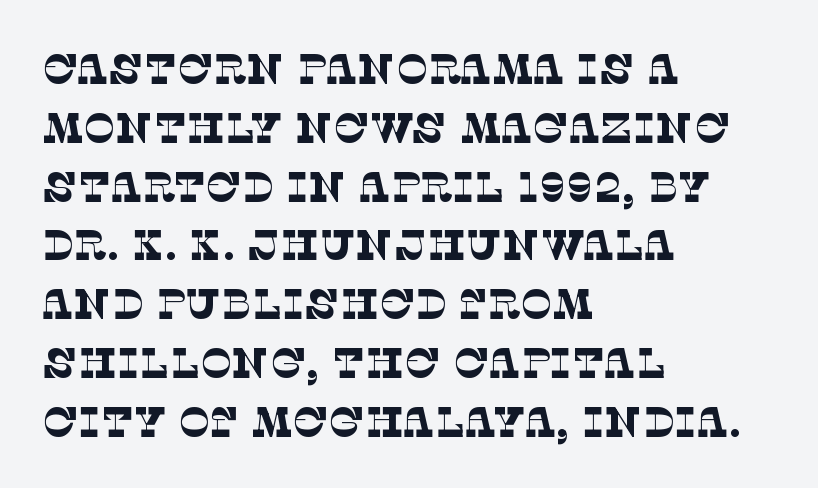
{"serif": "yes", "bold": "no", "weight": "thin", "width": "normal", "stroke_contrast": "low", "x_height": "large", "monospaced": "no", "underline": "no", "align": "left", "line_spacing": "normal", "line_spacing_ratio": 1.4, "letter_spacing": "normal", "letter_spacing_em": 0.0, "glyph_px": 42}
